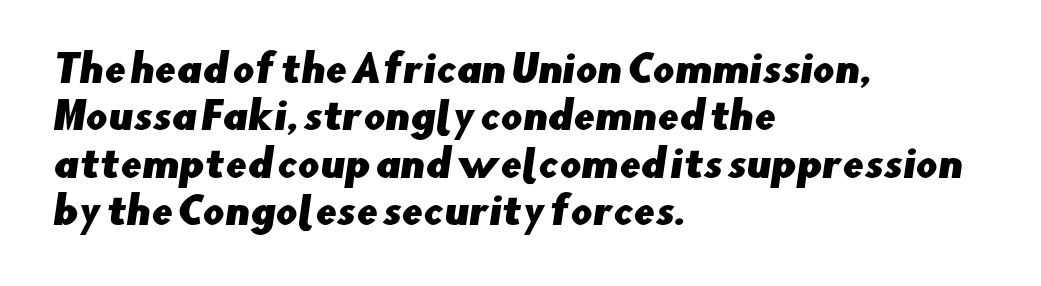
The image shows 38 px sans-serif type; set left-aligned, normal line spacing (1.25x), normal letter spacing, not underlined; low stroke contrast and a small x-height.
